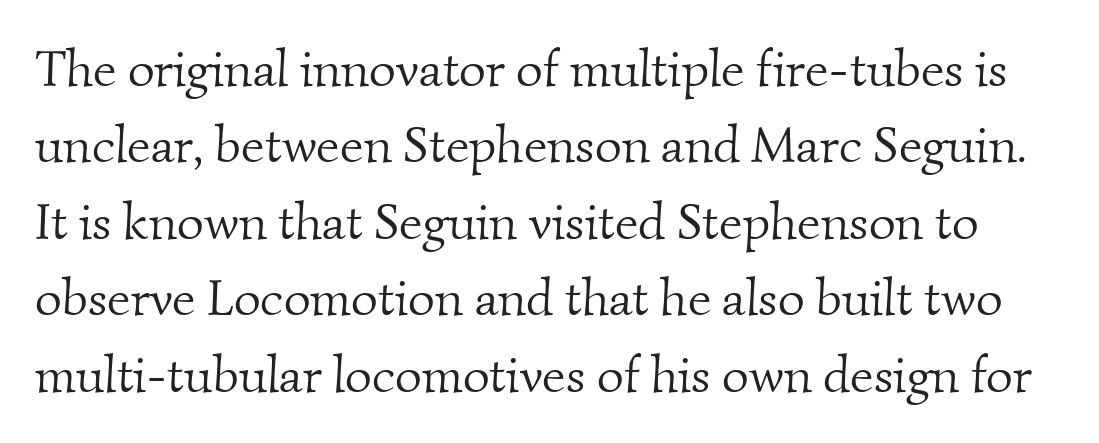
The passage shown has conventional tracking throughout. Glance below the letters and you will spot only blank space. Are there feet on the stems? There are — it's a serif. Spacing verdict: proportional, widths tailored to each character. The font sits on the lighter half of the weight spectrum, regular included. The rows are spaced the way most documents space them.
